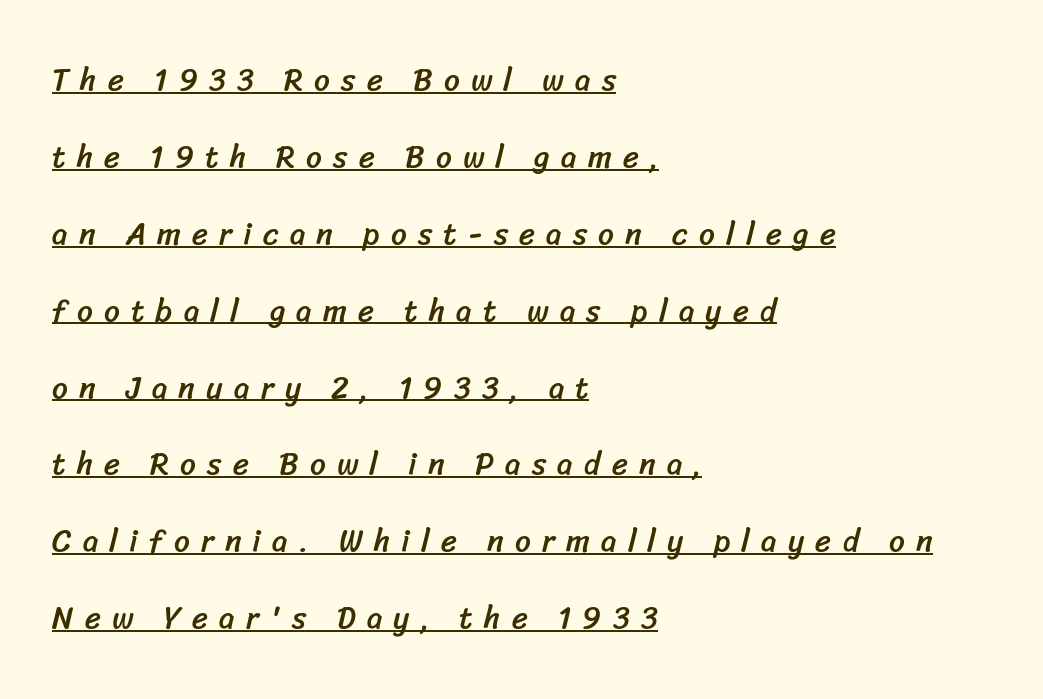
Q: Is the typeface a serif or a sans-serif typeface? A: Sans-serif.
Q: Is the text underlined? A: Yes.
Q: How is the paragraph aligned? A: Left-aligned.
Q: Is the spacing between letters normal or unusually wide? A: Unusually wide.
Q: Is the spacing between lines tight, normal or loose? A: Loose.
Q: Width (condensed, normal, or wide)? A: Normal.
Q: Stroke contrast? A: Low.
Q: x-height? A: Medium.
Q: Monospaced? A: No.
